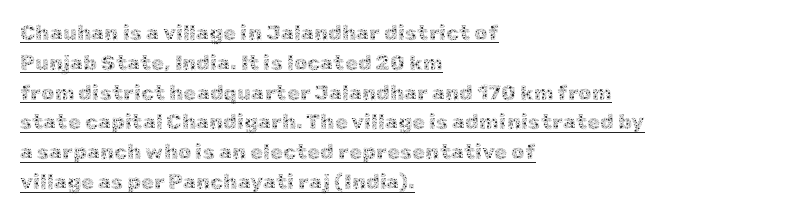
The image shows 21 px text type, upright; set left-aligned, normal line spacing (1.42x), normal letter spacing, underlined.
